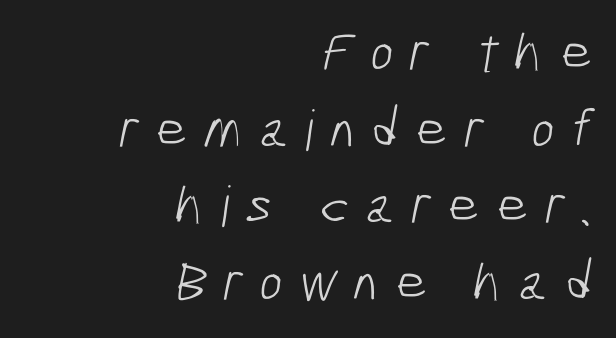
Q: Is the text bold? A: No.
Q: Is the typeface a serif or a sans-serif typeface? A: Sans-serif.
Q: Is the text underlined? A: No.
Q: How is the paragraph aligned? A: Right-aligned.
Q: Is the spacing between letters normal or unusually wide? A: Unusually wide.
Q: Is the spacing between lines tight, normal or loose? A: Normal.
Q: Width (condensed, normal, or wide)? A: Condensed.
Q: Stroke contrast? A: Low.
Q: x-height? A: Medium.
Q: Monospaced? A: No.
